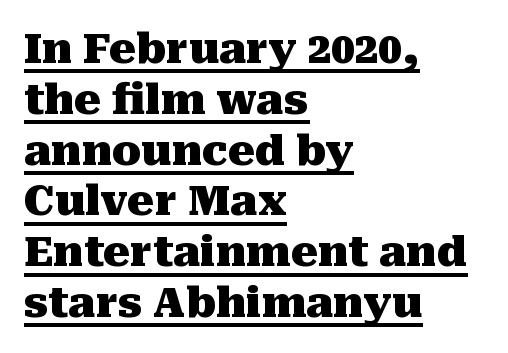
Letter spacing: default. The font family rendered here belongs to the serif group. Posture: straight, roman, zero tilt. Line beginnings align vertically; line endings do not.
